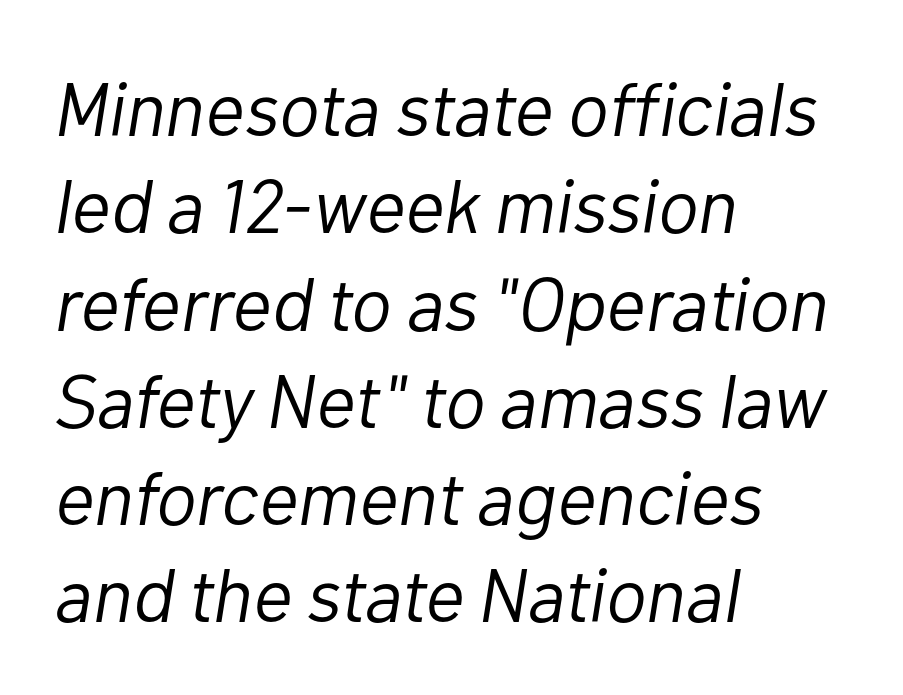
The image shows 76 px light type, italic (leaning right); set left-aligned, normal line spacing (1.28x), normal letter spacing, not underlined; low stroke contrast and a medium x-height.
